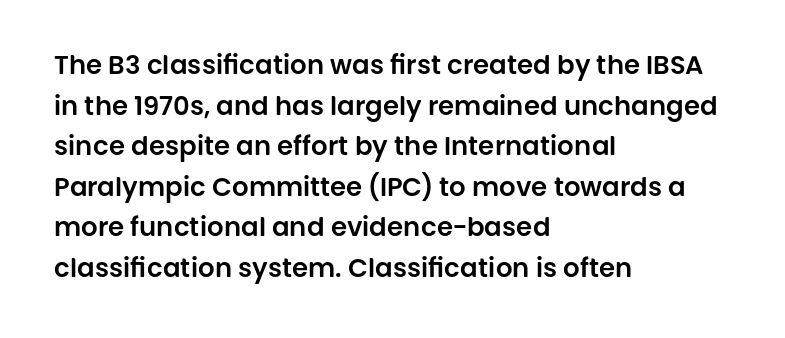
This rendering features lettering with no underline. How are the letters spaced? Ordinarily, with no added tracking. The setting favours the left margin, as ordinary paragraphs usually do. Does the lettering tilt? It doesn't — this is upright. Summary of vertical rhythm: regular, with standard interline spacing.
